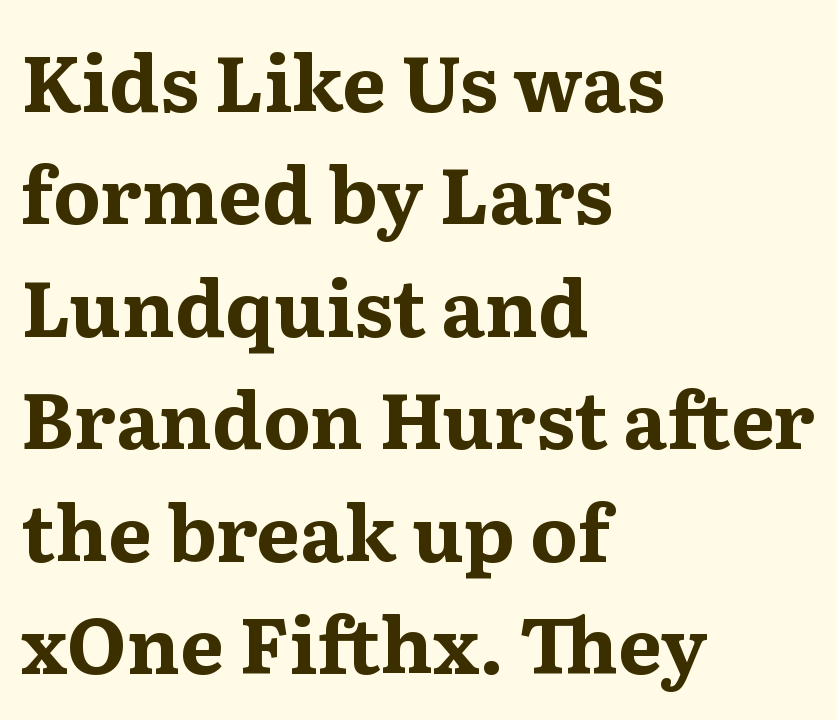
{"serif": "yes", "italic": "no", "bold": "yes", "weight": "bold", "width": "wide", "stroke_contrast": "medium", "x_height": "medium", "monospaced": "no", "underline": "no", "align": "left", "line_spacing": "normal", "line_spacing_ratio": 1.46, "letter_spacing": "normal", "letter_spacing_em": 0.0, "glyph_px": 77}
